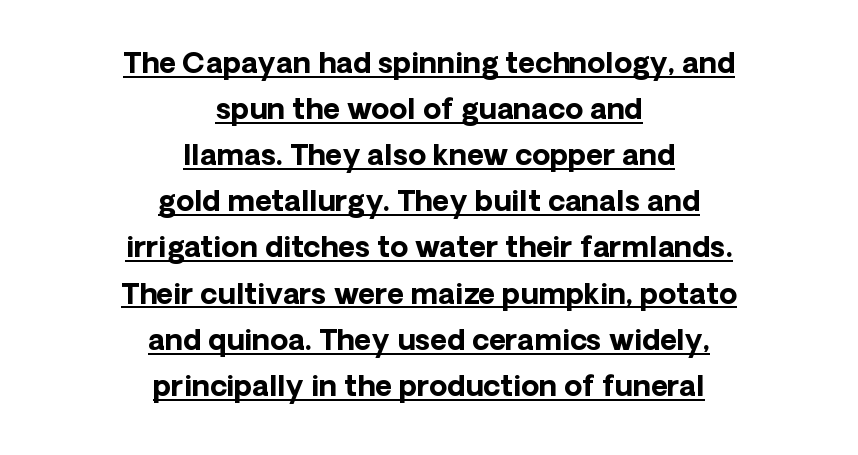
Vertical strokes here are truly vertical. This is underlined copy, the kind a proofreader might mark for attention. The rendering uses a bold face; every stroke is thick and dark. Is this a fixed-width face? No — the glyphs have proportional, varying widths.
